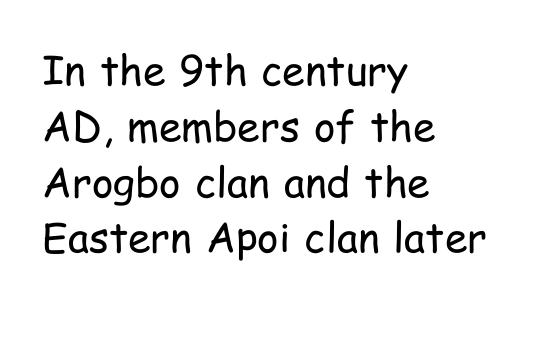
Which margin do the lines hug? The left one — the right edge is uneven. Classification — sans serif. Nothing unusual about the tracking: characters are spaced as the font intends. The rendering uses a moderate line-height, typical for paragraphs. You could not count columns in this text — the font is proportionally spaced. Anything drawn beneath the words? Only blank space.
